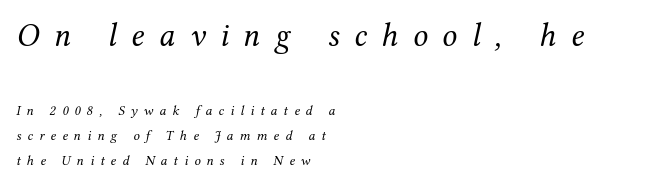
Note the varied advance widths — an 'i' is clearly narrower than an 'm'. The specimen omits any rule beneath the text block's lines. The letters are spread apart with noticeably loose tracking. The upper block of text is set noticeably larger than the block beneath it. This rendering uses left alignment, leaving the right contour irregular. Would a proofreader flag this as italicized? Yes.
